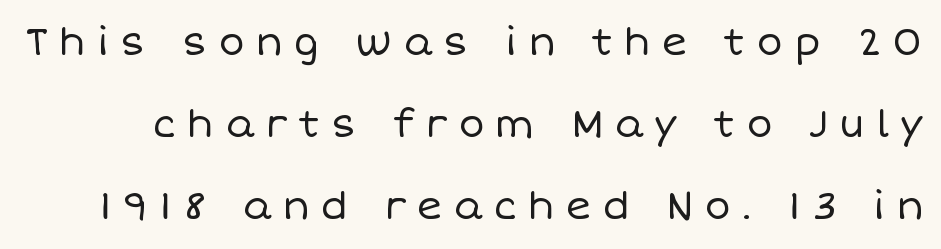
The image shows 39 px regular-weight type, upright; set loose line spacing (2.1x), unusually wide letter spacing (+0.28 em), not underlined; low stroke contrast and a large x-height.
